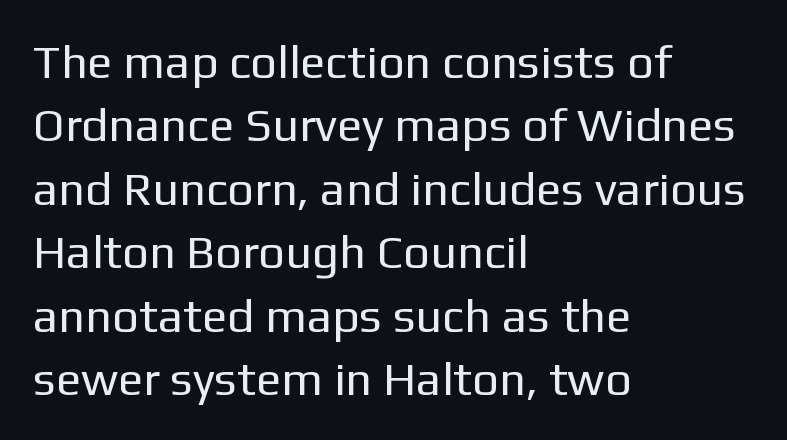
Any mark beneath the type? The region is blank. All the whitespace from short lines collects on the right. The rendering keeps characters at their native spacing. In terms of leading, this rendering sits right in the middle. Letterform terminals end flat and unadorned throughout the passage.
